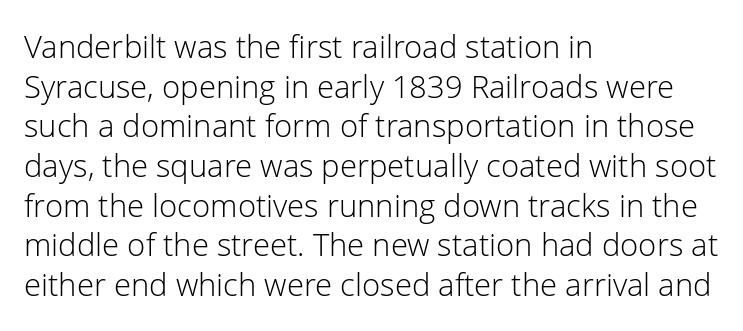
{"serif": "no", "italic": "no", "bold": "no", "weight": "light", "width": "normal", "stroke_contrast": "low", "x_height": "medium", "monospaced": "no", "underline": "no", "align": "left", "line_spacing": "normal", "line_spacing_ratio": 1.28, "letter_spacing": "normal", "letter_spacing_em": 0.0, "glyph_px": 31}
